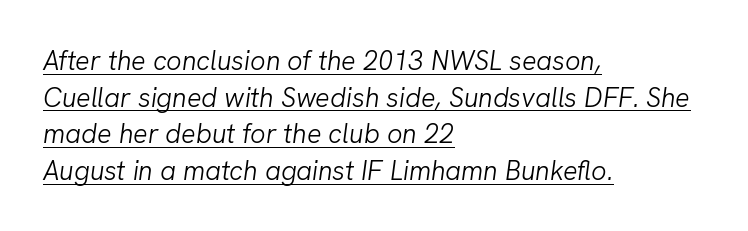
Q: Is the text bold? A: No.
Q: Is the text italic (slanted)? A: Yes, it leans right by about 8 degrees.
Q: Is the text underlined? A: Yes.
Q: How is the paragraph aligned? A: Left-aligned.
Q: Is the spacing between letters normal or unusually wide? A: Normal.
Q: Is the spacing between lines tight, normal or loose? A: Normal.
